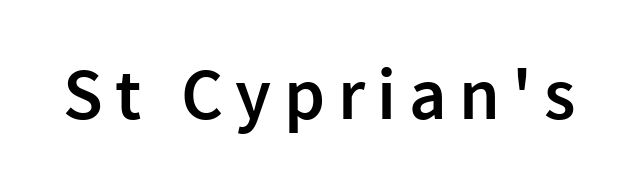
The image shows 73 px semibold sans-serif type, upright; set not underlined; a medium x-height.
